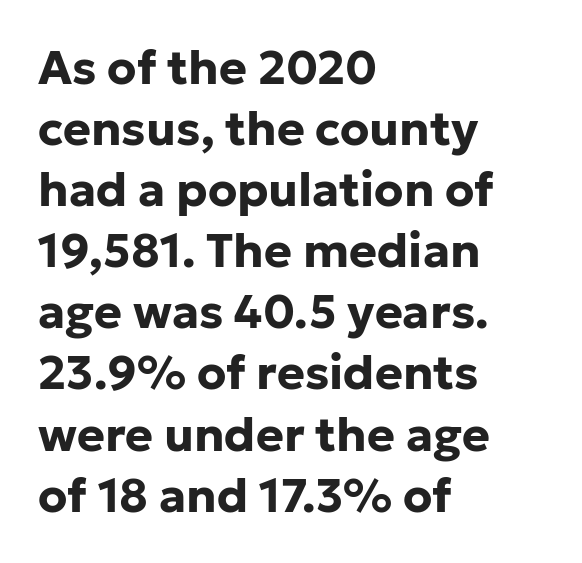
Is this a sans? Yes — the strokes have no serifs. The letters stand upright; this is a roman face. Character widths vary here, with narrow letters taking less room than wide ones. Casual observation: everything's shoved over to the left. Default kerning and tracking; the words read as compact shapes. The passage shown is not underscored anywhere.
